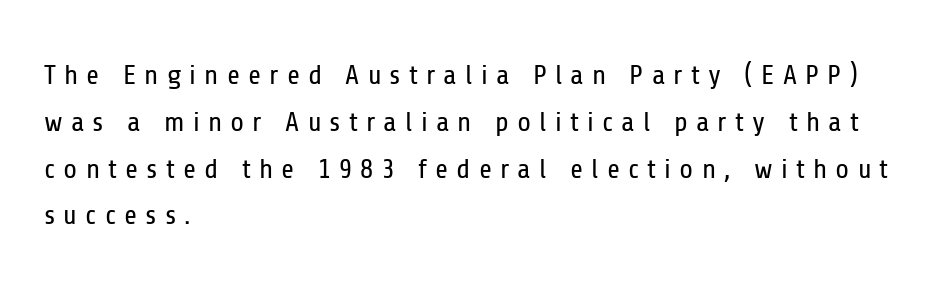
Q: Is the text bold? A: No.
Q: Is the text italic (slanted)? A: No, it is upright.
Q: Is the typeface a serif or a sans-serif typeface? A: Sans-serif.
Q: Is the text underlined? A: No.
Q: How is the paragraph aligned? A: Left-aligned.
Q: Is the spacing between letters normal or unusually wide? A: Unusually wide.
Q: Is the spacing between lines tight, normal or loose? A: Normal.
Q: Width (condensed, normal, or wide)? A: Condensed.
Q: Stroke contrast? A: Low.
Q: x-height? A: Medium.
Q: Monospaced? A: No.
